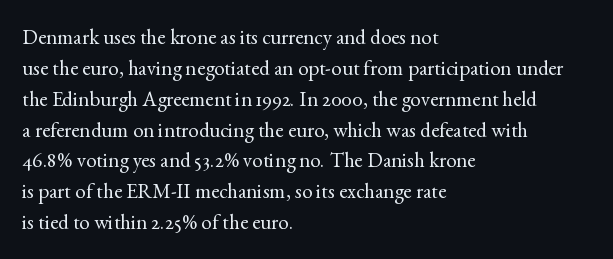
{"italic": "no", "bold": "no", "underline": "no", "align": "left", "line_spacing": "normal", "line_spacing_ratio": 1.47, "letter_spacing": "normal", "letter_spacing_em": 0.0, "glyph_px": 21}
